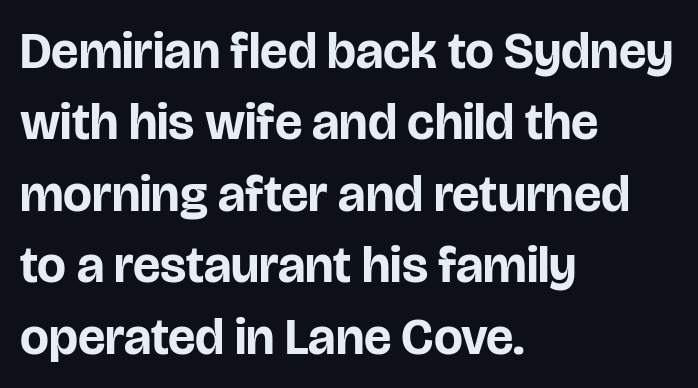
No italicization has been applied; the sample stays upright. Observe the ordinary spacing: letters are neighbours, not strangers. Quick note: interline space is typical. Left-aligned paragraph, ragged on the right. The specimen omits any rule beneath the text block's lines.
